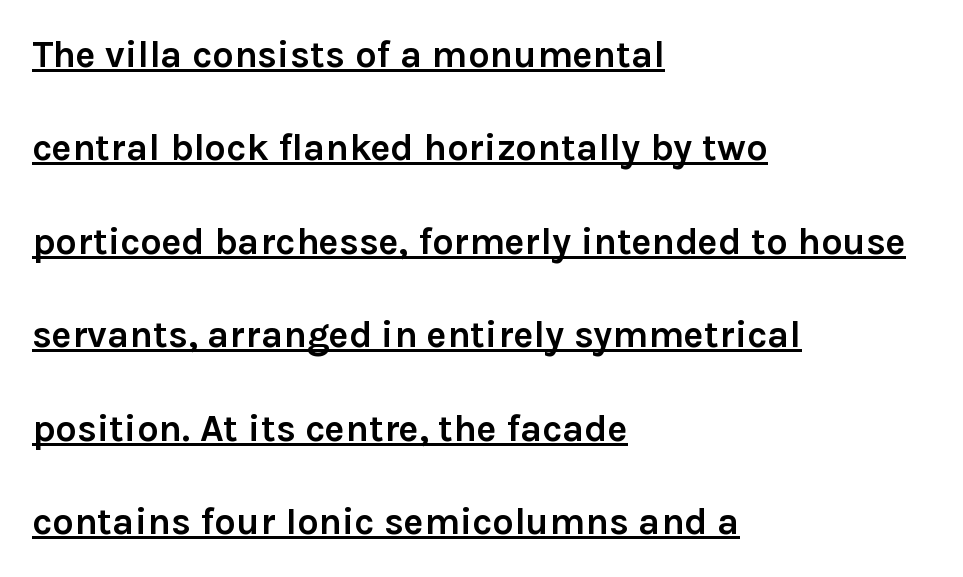
Q: Is the text bold? A: Yes.
Q: Is the text italic (slanted)? A: No, it is upright.
Q: Is the typeface a serif or a sans-serif typeface? A: Sans-serif.
Q: Is the text underlined? A: Yes.
Q: How is the paragraph aligned? A: Left-aligned.
Q: Is the spacing between letters normal or unusually wide? A: Normal.
Q: Is the spacing between lines tight, normal or loose? A: Loose.
Q: Width (condensed, normal, or wide)? A: Normal.
Q: x-height? A: Medium.
Q: Monospaced? A: No.
